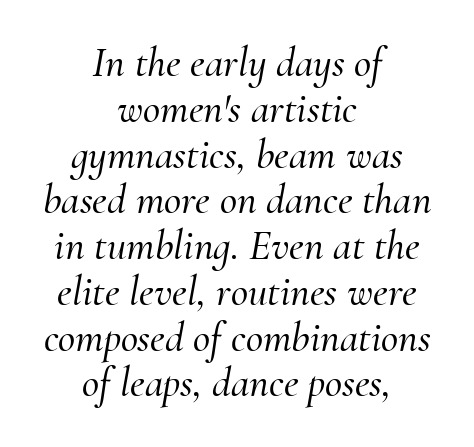
The image shows 42 px serif type, italic (leaning right); set centered, tight line spacing (1.09x), normal letter spacing, not underlined; medium stroke contrast and a small x-height.
